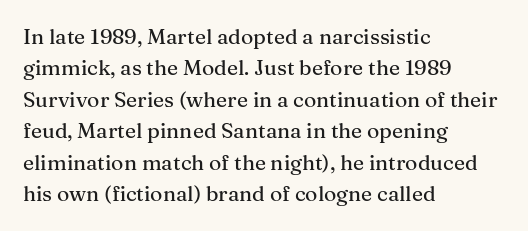
Unmarked baselines from the first word to the last. Every character sits straight up, as roman type does. The lines in this sample share a left origin and differ only in where they stop. Summary of vertical rhythm: regular, with standard interline spacing. Inter-character spacing is left at the font's built-in metrics.
